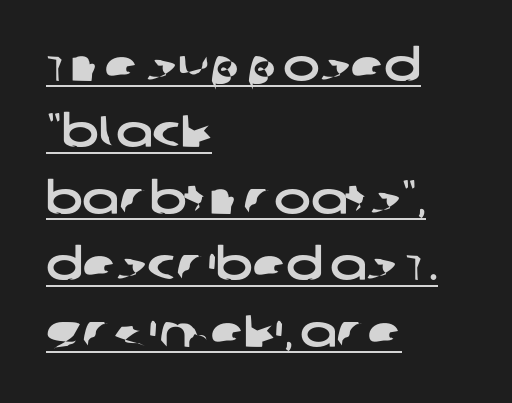
{"serif": "no", "width": "wide", "stroke_contrast": "low", "x_height": "large", "monospaced": "no", "underline": "yes", "align": "left", "line_spacing": "normal", "line_spacing_ratio": 1.51, "letter_spacing": "normal", "letter_spacing_em": 0.0, "glyph_px": 44}
